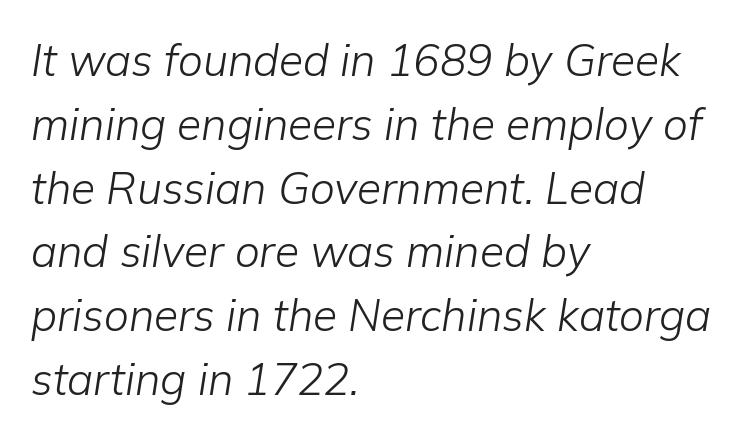
Q: Is the text bold? A: No.
Q: Is the text italic (slanted)? A: Yes, it leans right by about 9 degrees.
Q: Is the text underlined? A: No.
Q: How is the paragraph aligned? A: Left-aligned.
Q: Is the spacing between letters normal or unusually wide? A: Normal.
Q: Is the spacing between lines tight, normal or loose? A: Normal.
Q: Width (condensed, normal, or wide)? A: Normal.
Q: Stroke contrast? A: Low.
Q: x-height? A: Medium.
Q: Monospaced? A: No.
